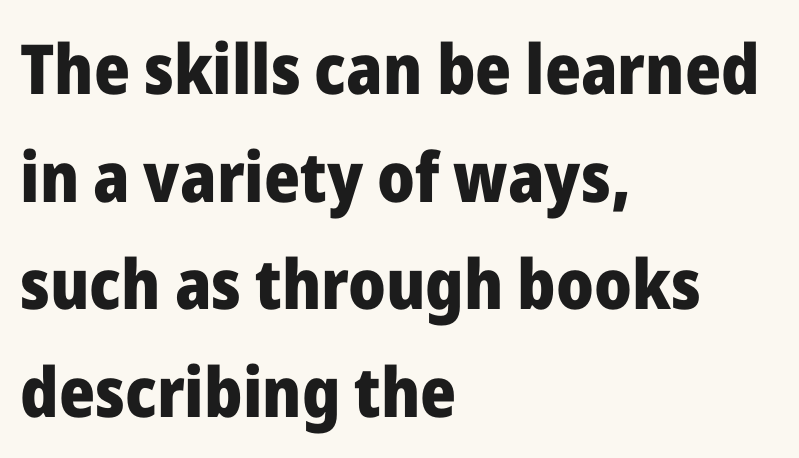
Q: Is the text bold? A: Yes.
Q: Is the text italic (slanted)? A: No, it is upright.
Q: Is the typeface a serif or a sans-serif typeface? A: Sans-serif.
Q: Is the text underlined? A: No.
Q: How is the paragraph aligned? A: Left-aligned.
Q: Is the spacing between letters normal or unusually wide? A: Normal.
Q: Is the spacing between lines tight, normal or loose? A: Normal.
Q: Width (condensed, normal, or wide)? A: Normal.
Q: Stroke contrast? A: Low.
Q: x-height? A: Medium.
Q: Monospaced? A: No.
